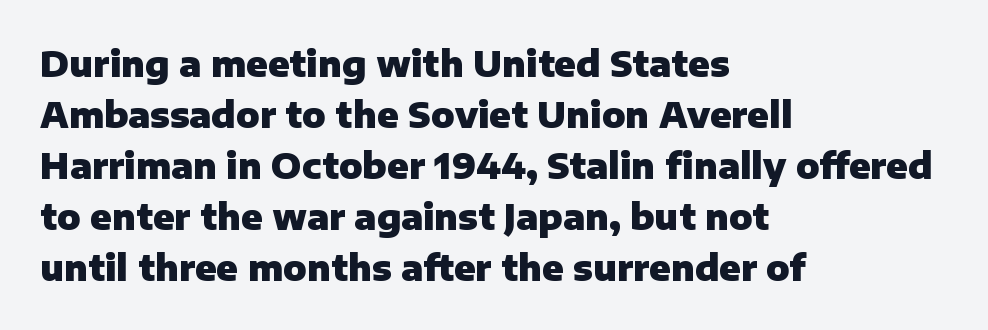
Q: Is the text bold? A: Yes.
Q: Is the text italic (slanted)? A: No, it is upright.
Q: Is the typeface a serif or a sans-serif typeface? A: Sans-serif.
Q: Is the text underlined? A: No.
Q: How is the paragraph aligned? A: Left-aligned.
Q: Is the spacing between letters normal or unusually wide? A: Normal.
Q: Is the spacing between lines tight, normal or loose? A: Normal.
Q: Width (condensed, normal, or wide)? A: Normal.
Q: Stroke contrast? A: Low.
Q: x-height? A: Medium.
Q: Monospaced? A: No.
